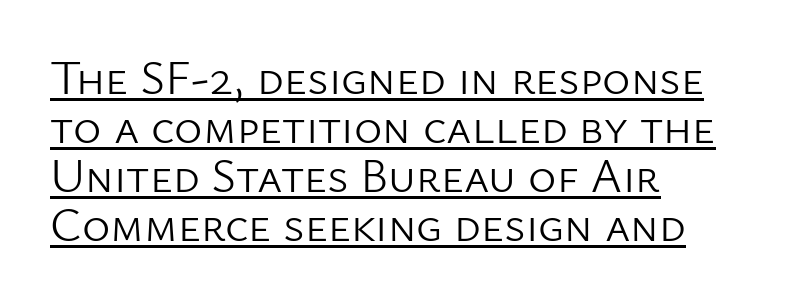
The image shows 48 px light sans-serif type, upright; set left-aligned, tight line spacing (1.02x), normal letter spacing, underlined; low stroke contrast and a medium x-height.
